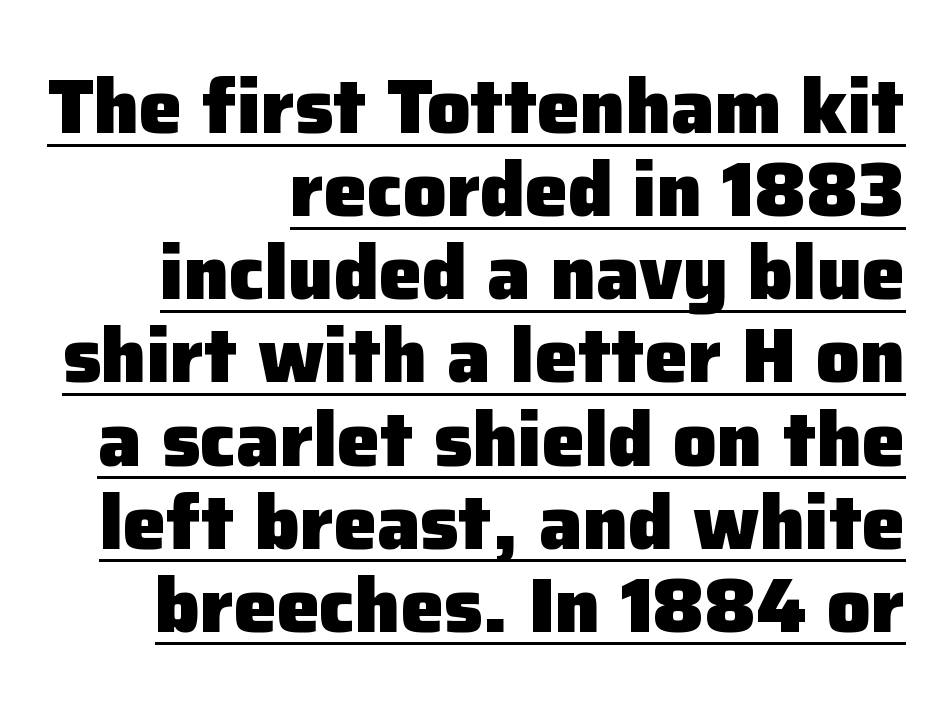
The image shows 77 px heavy sans-serif type, upright; set right-aligned, tight line spacing (1.08x), normal letter spacing, underlined; low stroke contrast and a medium x-height.
